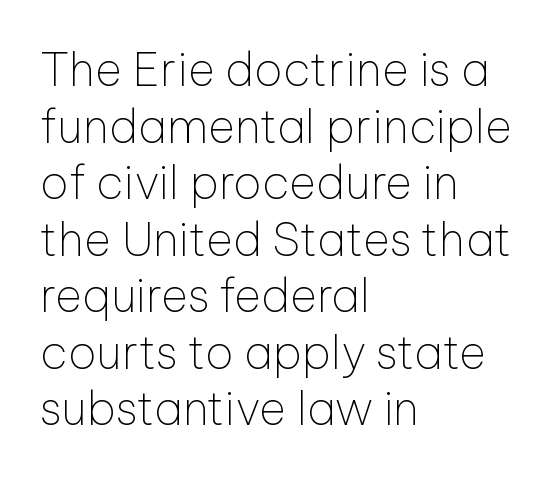
The lettering holds an erect, upright posture throughout. Check the space under the baseline: it is left empty. Short and long lines alike share a common starting point at left. Words appear dense and cohesive because spacing is normal. Each stroke keeps to a modest, everyday thickness or less. Typographically, this falls in the sans-serif category.
